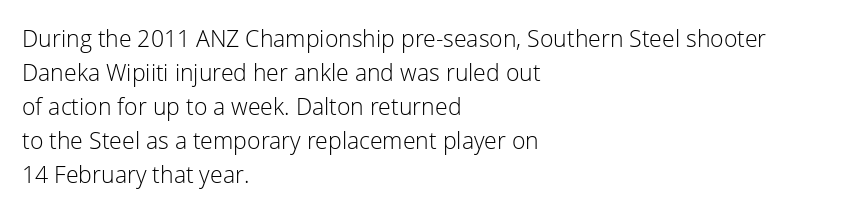
{"italic": "no", "bold": "no", "underline": "no", "align": "left", "line_spacing": "normal", "line_spacing_ratio": 1.48, "letter_spacing": "normal", "letter_spacing_em": 0.0, "glyph_px": 23}
